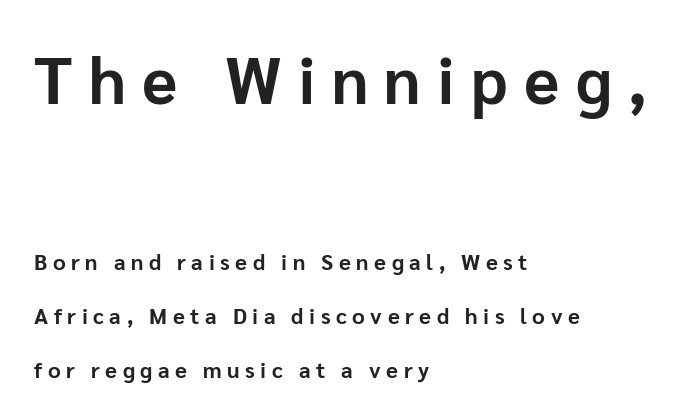
The image shows 65 px bold sans-serif type, upright; set left-aligned, loose line spacing (2.46x), unusually wide letter spacing (+0.25 em), not underlined; the first (top) block is 2.95x larger; low stroke contrast and a medium x-height.
